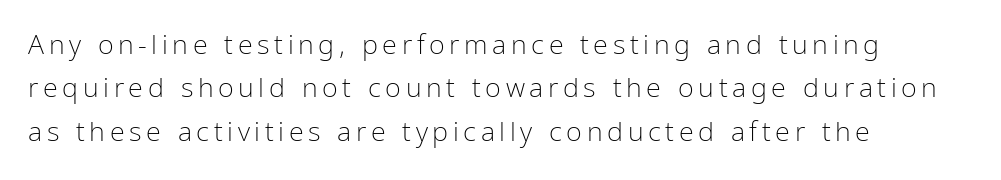
{"italic": "no", "bold": "no", "underline": "no", "align": "left", "line_spacing": "normal", "line_spacing_ratio": 1.61, "glyph_px": 27}
